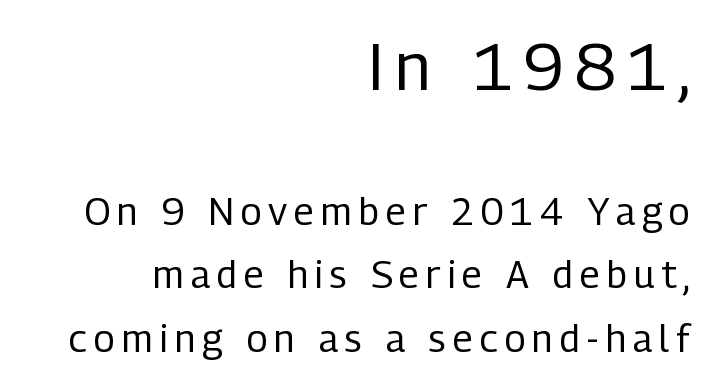
Q: Is the text bold? A: No.
Q: Is the text italic (slanted)? A: No, it is upright.
Q: Is the typeface a serif or a sans-serif typeface? A: Sans-serif.
Q: Is the text underlined? A: No.
Q: How is the paragraph aligned? A: Right-aligned.
Q: Is the spacing between lines tight, normal or loose? A: Normal.
Q: Which block of text is set in a larger size, the first (top) or the second (bottom)? A: The first (top) one.
Q: Width (condensed, normal, or wide)? A: Condensed.
Q: Stroke contrast? A: Low.
Q: x-height? A: Medium.
Q: Monospaced? A: No.
